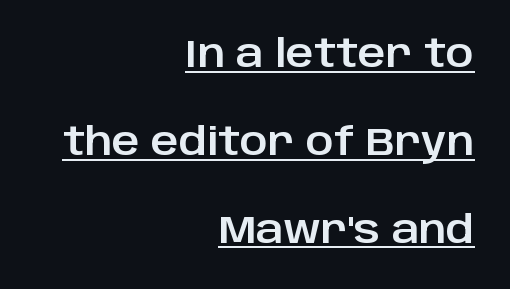
A typesetter would call this proportional, since set widths differ per character. Successive baselines arrive slowly, with a big drop between each. No italicization has been applied; the sample stays upright. Which margin do the lines hug? The right one — the left edge is uneven.
